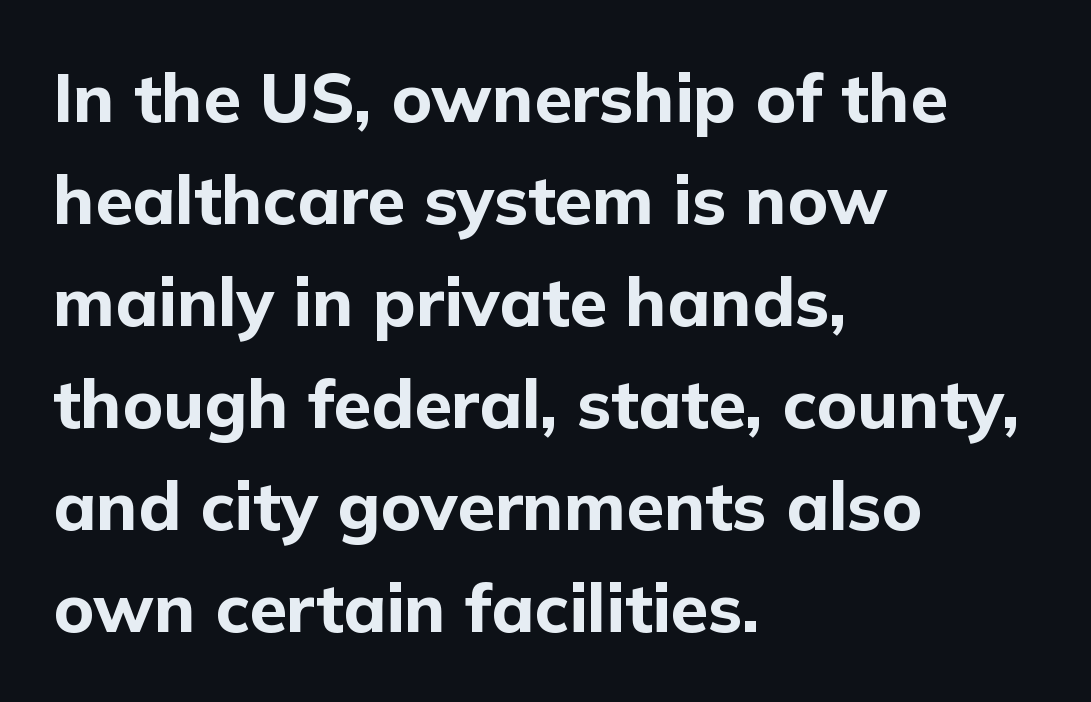
Interline gaps are of average width in this sample. The setting favours the left margin, as ordinary paragraphs usually do. Posture: straight, roman, zero tilt. Are there feet on the stems? There aren't — it's a sans.
